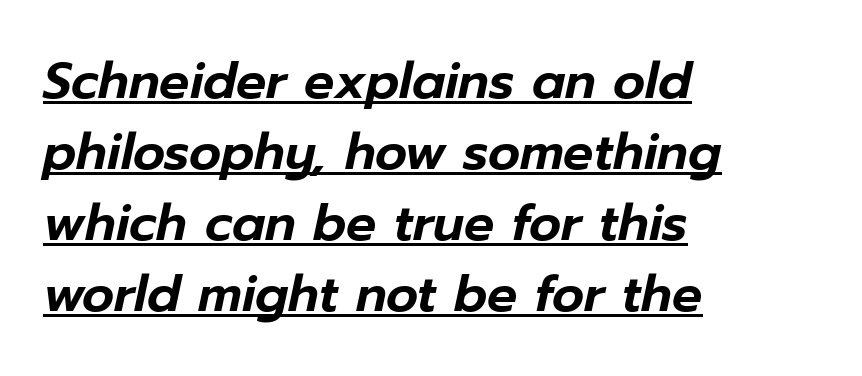
Compared with undecorated copy, this sample adds a rule below the words. Each line starts at the same left margin while the right side varies. If you measured baseline to baseline, you'd find a middling distance. Looking at the ascenders, they clearly lean. The passage shown has conventional tracking throughout. Note the varied advance widths — an 'i' is clearly narrower than an 'm'.
